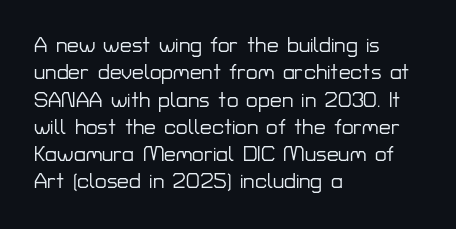
Q: Is the text italic (slanted)? A: No, it is upright.
Q: Is the text underlined? A: No.
Q: How is the paragraph aligned? A: Left-aligned.
Q: Is the spacing between letters normal or unusually wide? A: Normal.
Q: Is the spacing between lines tight, normal or loose? A: Normal.
